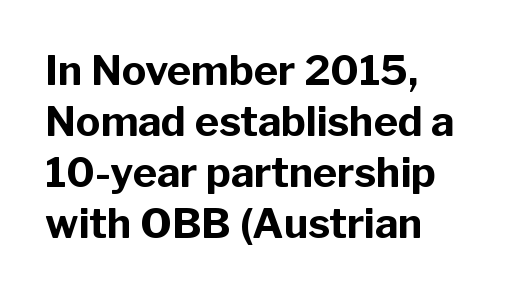
The image shows 41 px bold sans-serif type, upright; set left-aligned, line spacing 1.24x, normal letter spacing, not underlined; low stroke contrast and a medium x-height.
